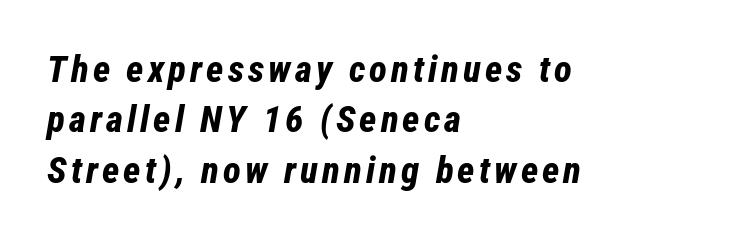
{"italic": "yes", "lean": "right", "slant_degrees": 12, "bold": "yes", "weight": "bold", "width": "condensed", "stroke_contrast": "low", "x_height": "medium", "monospaced": "no", "underline": "no", "align": "left", "line_spacing": "normal", "line_spacing_ratio": 1.36, "glyph_px": 37}
